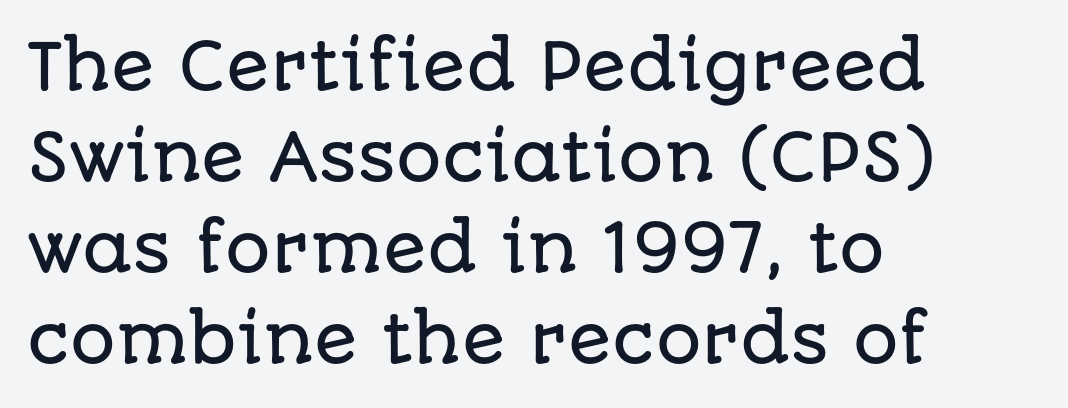
Q: Is the text italic (slanted)? A: No, it is upright.
Q: Is the typeface a serif or a sans-serif typeface? A: Sans-serif.
Q: Is the text underlined? A: No.
Q: How is the paragraph aligned? A: Left-aligned.
Q: Is the spacing between letters normal or unusually wide? A: Normal.
Q: Is the spacing between lines tight, normal or loose? A: Normal.
Q: Width (condensed, normal, or wide)? A: Normal.
Q: Stroke contrast? A: Low.
Q: x-height? A: Large.
Q: Monospaced? A: No.
